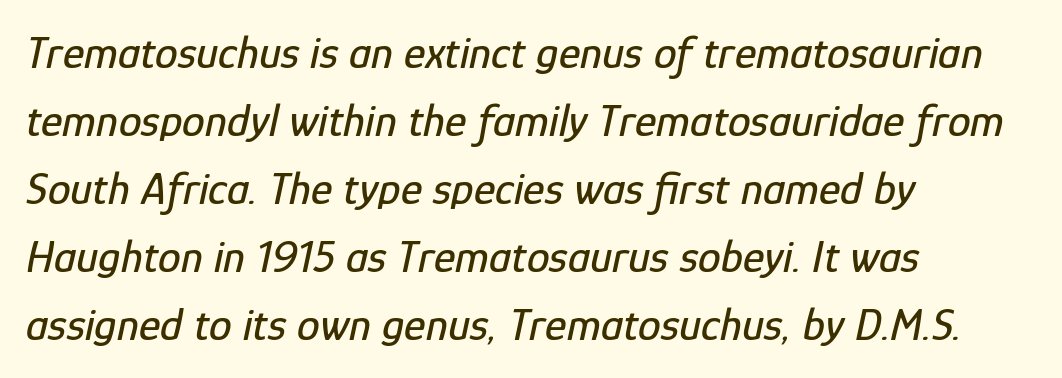
Line spacing here is normal. Every row of glyphs begins at an identical x-position on the left. This sample uses plain, unmodified letter spacing. The typography opts for an oblique posture over an upright one.
